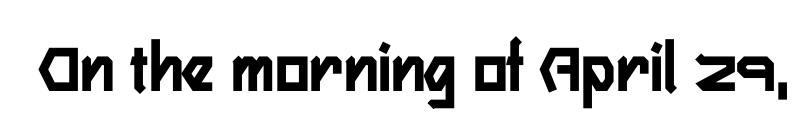
Q: Is the text italic (slanted)? A: No, it is upright.
Q: Is the typeface a serif or a sans-serif typeface? A: Sans-serif.
Q: Is the text underlined? A: No.
Q: Is the spacing between letters normal or unusually wide? A: Normal.
Q: Width (condensed, normal, or wide)? A: Condensed.
Q: Stroke contrast? A: Low.
Q: x-height? A: Medium.
Q: Monospaced? A: No.
